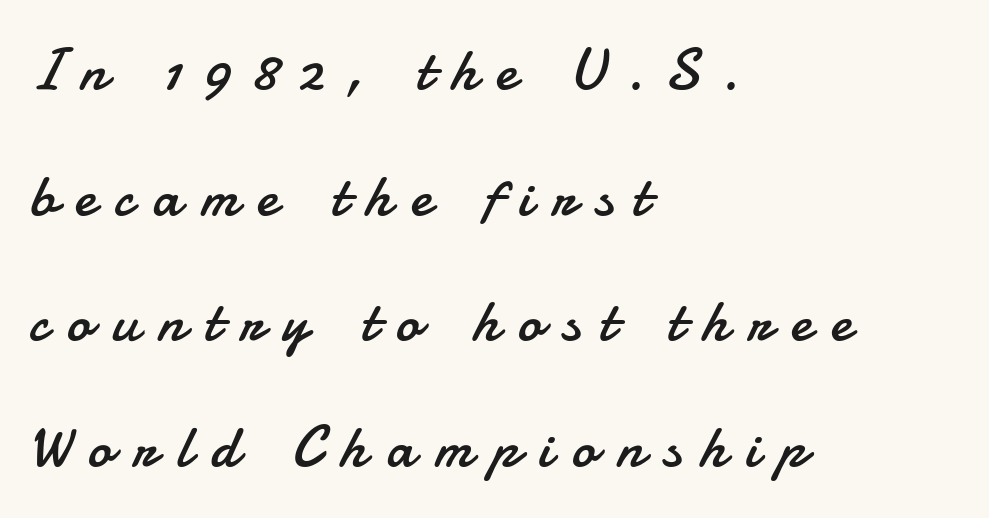
{"serif": "no", "bold": "no", "weight": "regular", "width": "normal", "stroke_contrast": "low", "x_height": "small", "monospaced": "no", "underline": "no", "align": "left", "line_spacing": "loose", "line_spacing_ratio": 2.13, "letter_spacing": "wide", "letter_spacing_em": 0.33, "glyph_px": 59}
